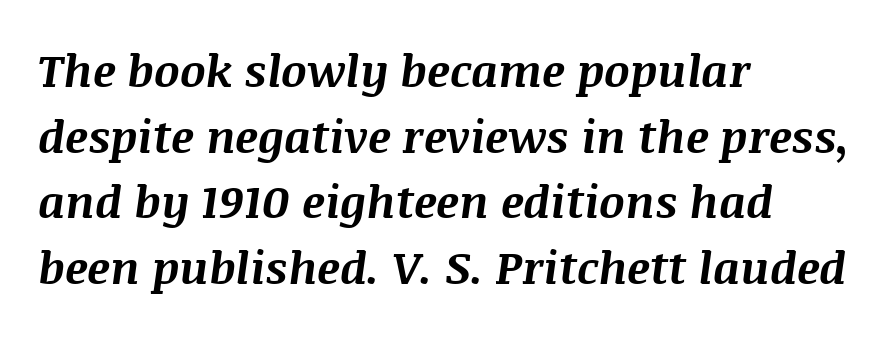
The image shows 45 px bold type, italic (leaning right); set left-aligned, normal line spacing (1.46x), normal letter spacing, not underlined; medium stroke contrast and a large x-height.
